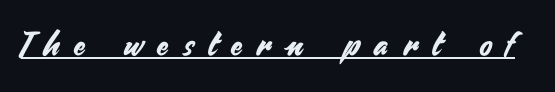
The image shows 33 px sans-serif type; set unusually wide letter spacing (+0.45 em), underlined; medium stroke contrast and a small x-height.
